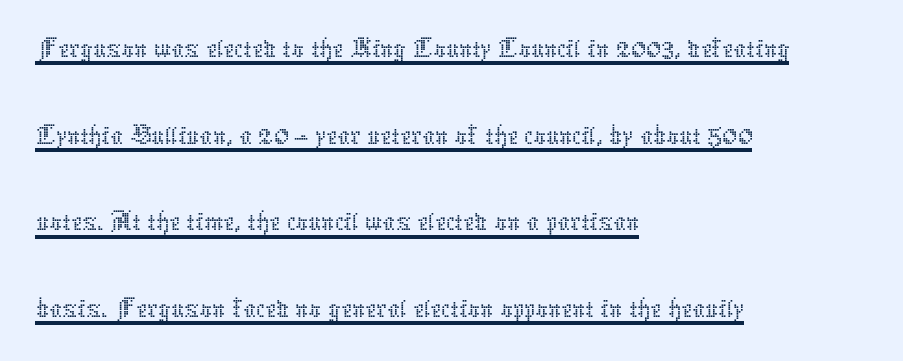
Q: Is the text bold? A: No.
Q: Is the text italic (slanted)? A: No, it is upright.
Q: Is the text underlined? A: Yes.
Q: How is the paragraph aligned? A: Left-aligned.
Q: Is the spacing between letters normal or unusually wide? A: Normal.
Q: Is the spacing between lines tight, normal or loose? A: Normal.
Q: Width (condensed, normal, or wide)? A: Normal.
Q: Stroke contrast? A: Low.
Q: x-height? A: Medium.
Q: Monospaced? A: No.
